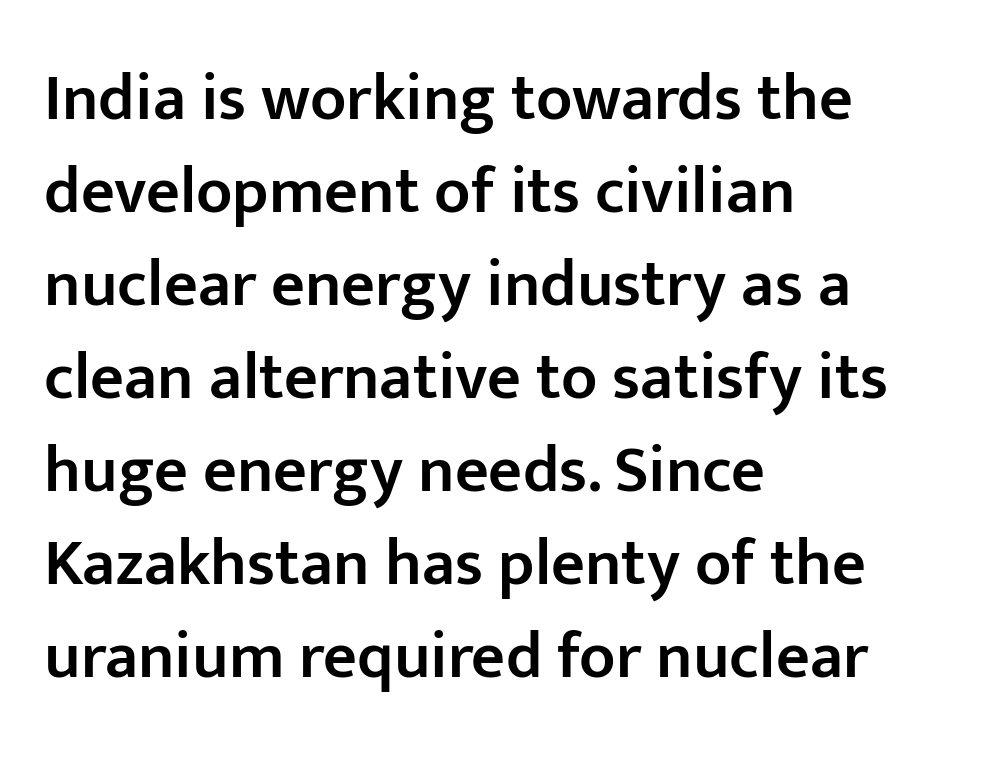
Font category for this specimen: sans-serif. All the whitespace from short lines collects on the right. Typographic density is moderately raised because the face is semibold. These lines keep a tight, regular rhythm from letter to letter. Is there much room between lines? A standard amount, neither cramped nor airy. Nope, not italic — everything's standing straight.
